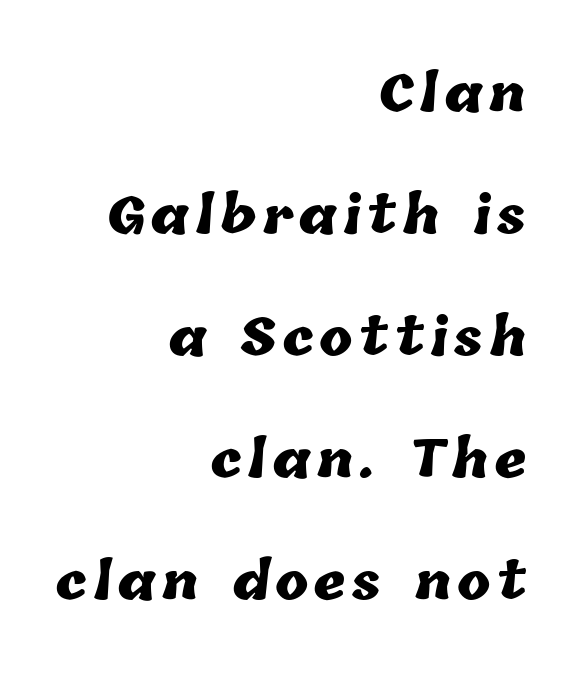
The image shows 50 px heavy type; set right-aligned, loose line spacing (2.44x), not underlined; low stroke contrast and a medium x-height.
